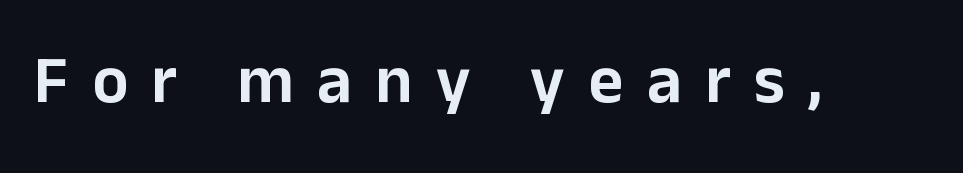
Q: Is the text italic (slanted)? A: No, it is upright.
Q: Is the typeface a serif or a sans-serif typeface? A: Sans-serif.
Q: Is the text underlined? A: No.
Q: Is the spacing between letters normal or unusually wide? A: Unusually wide.
Q: Width (condensed, normal, or wide)? A: Normal.
Q: Stroke contrast? A: Low.
Q: x-height? A: Medium.
Q: Monospaced? A: No.
